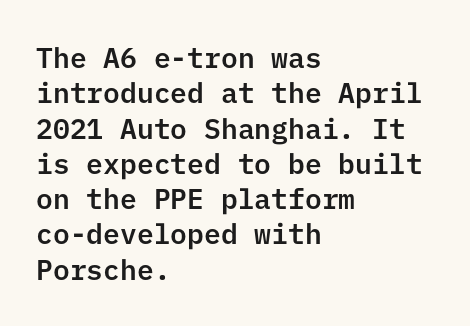
{"serif": "no", "italic": "no", "width": "normal", "stroke_contrast": "low", "x_height": "medium", "underline": "no", "align": "left", "line_spacing": "normal", "line_spacing_ratio": 1.26, "letter_spacing": "normal", "letter_spacing_em": 0.0, "glyph_px": 28}
